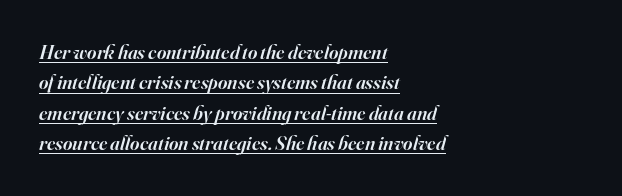
You could call the tracking neutral — neither tight nor loose. The sample's only ornament is a line tracing under the words. The lines are quadded left. The lines sit at an ordinary, default distance from one another. Yep, that's italic — everything's leaning.
